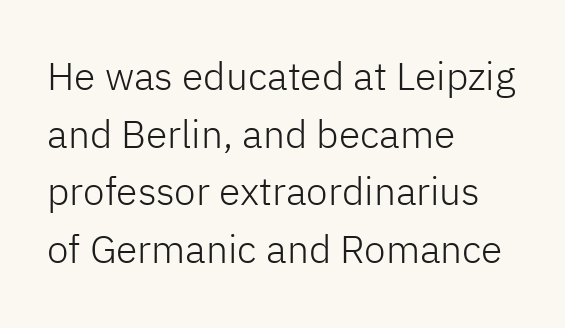
{"serif": "no", "italic": "no", "bold": "no", "weight": "light", "width": "normal", "stroke_contrast": "low", "x_height": "medium", "monospaced": "no", "underline": "no", "align": "left", "line_spacing": "normal", "line_spacing_ratio": 1.48, "letter_spacing": "normal", "letter_spacing_em": 0.0, "glyph_px": 39}
